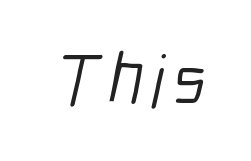
The image shows 74 px light, condensed sans-serif type; set not underlined; low stroke contrast and a medium x-height.
